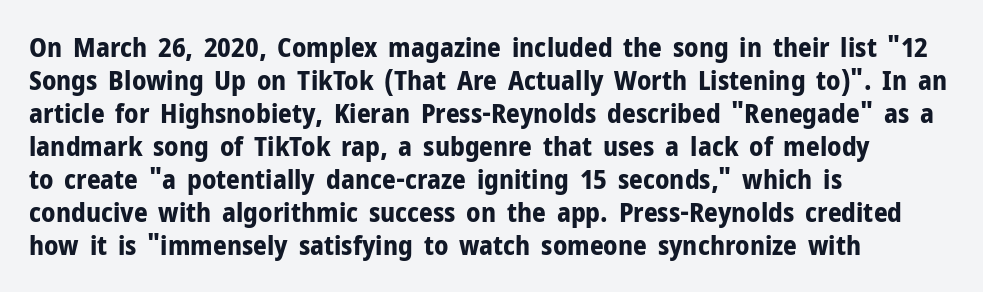
{"italic": "no", "bold": "yes", "underline": "no", "align": "left", "line_spacing_ratio": 1.22, "letter_spacing": "normal", "letter_spacing_em": 0.0, "glyph_px": 27}
